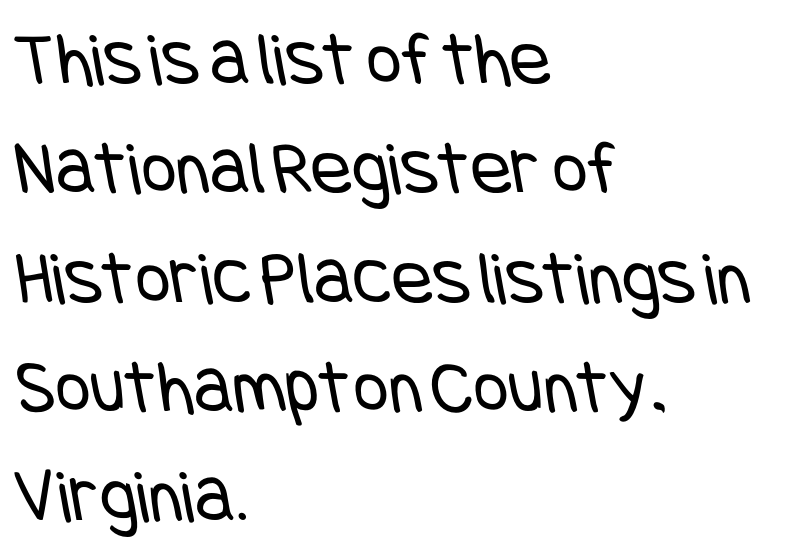
{"serif": "no", "bold": "no", "weight": "regular", "width": "condensed", "stroke_contrast": "low", "x_height": "large", "underline": "no", "align": "left", "line_spacing": "normal", "line_spacing_ratio": 1.42, "letter_spacing": "normal", "letter_spacing_em": 0.0, "glyph_px": 77}
